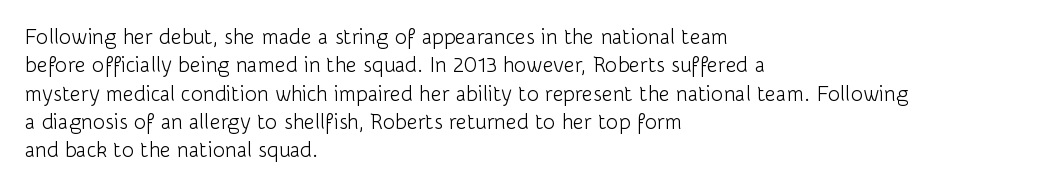
The image shows 21 px text type, upright; set left-aligned, normal line spacing (1.35x), normal letter spacing, not underlined.
